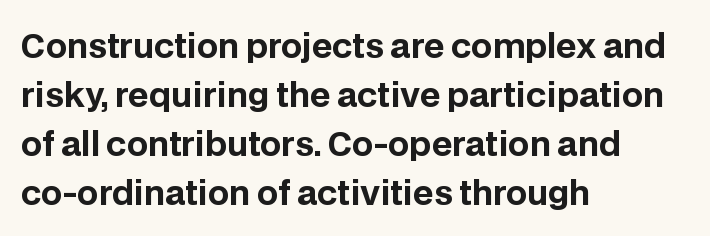
{"serif": "no", "italic": "no", "bold": "yes", "weight": "bold", "width": "normal", "stroke_contrast": "low", "x_height": "large", "monospaced": "no", "underline": "no", "align": "left", "line_spacing": "normal", "line_spacing_ratio": 1.48, "letter_spacing": "normal", "letter_spacing_em": 0.0, "glyph_px": 33}
